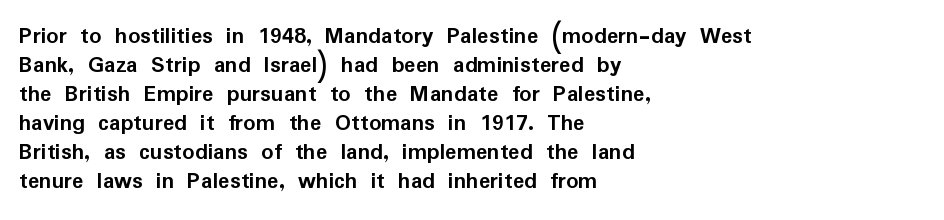
Q: Is the text bold? A: Yes.
Q: Is the text italic (slanted)? A: No, it is upright.
Q: Is the text underlined? A: No.
Q: How is the paragraph aligned? A: Left-aligned.
Q: Is the spacing between letters normal or unusually wide? A: Normal.
